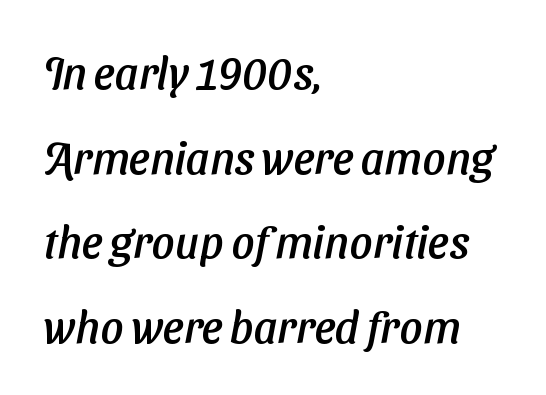
Q: Is the typeface a serif or a sans-serif typeface? A: Sans-serif.
Q: Is the text underlined? A: No.
Q: How is the paragraph aligned? A: Left-aligned.
Q: Is the spacing between letters normal or unusually wide? A: Normal.
Q: Width (condensed, normal, or wide)? A: Normal.
Q: Stroke contrast? A: Low.
Q: x-height? A: Medium.
Q: Monospaced? A: No.
